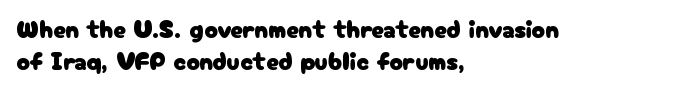
{"italic": "no", "underline": "no", "align": "left", "line_spacing": "normal", "line_spacing_ratio": 1.27, "letter_spacing": "normal", "letter_spacing_em": 0.0, "glyph_px": 25}
